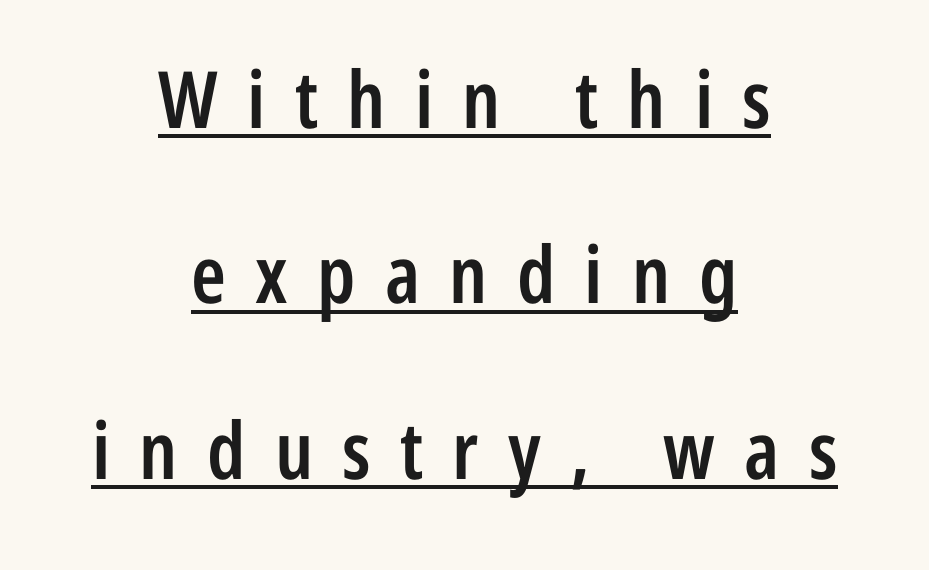
{"serif": "no", "italic": "no", "bold": "semi", "weight": "semibold", "width": "condensed", "stroke_contrast": "low", "x_height": "medium", "monospaced": "no", "underline": "yes", "align": "center", "line_spacing": "loose", "line_spacing_ratio": 2.22, "letter_spacing": "wide", "letter_spacing_em": 0.37, "glyph_px": 79}
